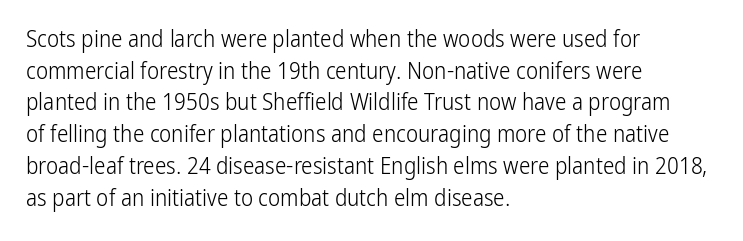
A roman cut, with each character standing at attention. Line spacing here is normal. The text block is weighted toward the left margin, trailing off unevenly rightward. Lines of text with bare space underneath. Nothing unusual about the tracking: characters are spaced as the font intends. A quiet, ordinary-to-light weight characterises the typeface.
